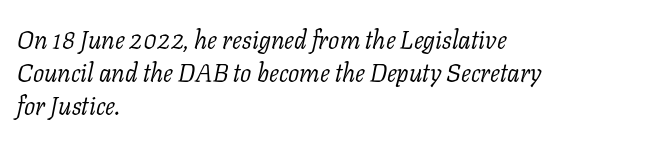
The image shows 25 px text type, italic (leaning right); set left-aligned, normal line spacing (1.33x), normal letter spacing, not underlined.
